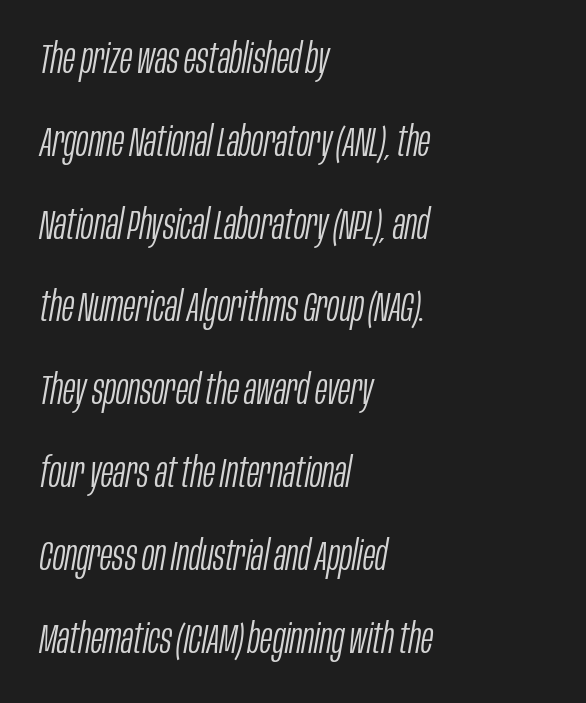
The image shows 41 px light, condensed type, italic (leaning right); set left-aligned, loose line spacing (2.02x), normal letter spacing, not underlined; low stroke contrast and a large x-height.
